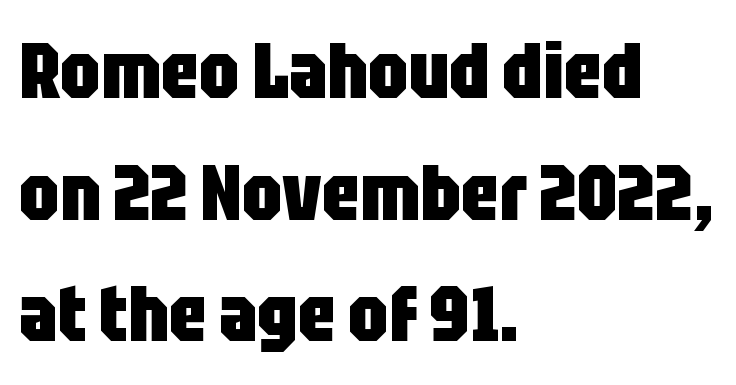
Q: Is the text bold? A: Yes.
Q: Is the text italic (slanted)? A: No, it is upright.
Q: Is the typeface a serif or a sans-serif typeface? A: Sans-serif.
Q: Is the text underlined? A: No.
Q: How is the paragraph aligned? A: Left-aligned.
Q: Is the spacing between letters normal or unusually wide? A: Normal.
Q: Is the spacing between lines tight, normal or loose? A: Normal.
Q: Width (condensed, normal, or wide)? A: Condensed.
Q: Stroke contrast? A: Low.
Q: x-height? A: Large.
Q: Monospaced? A: No.
